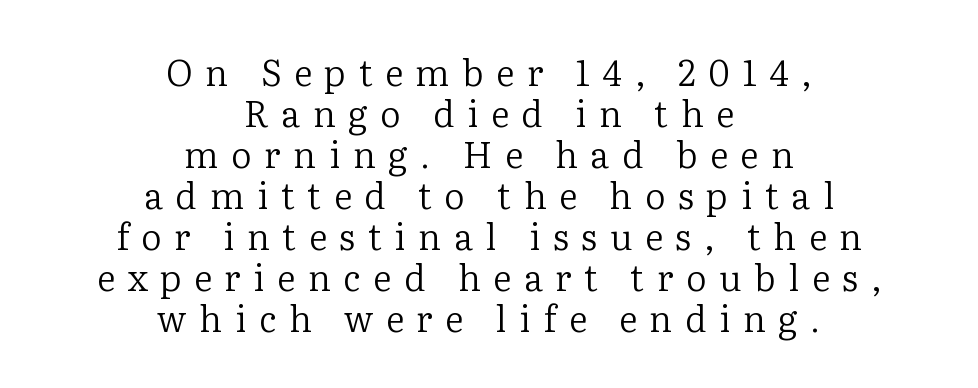
{"serif": "yes", "italic": "no", "bold": "no", "weight": "regular", "width": "normal", "stroke_contrast": "low", "x_height": "medium", "monospaced": "no", "underline": "no", "align": "center", "line_spacing": "tight", "line_spacing_ratio": 1.14, "letter_spacing": "wide", "letter_spacing_em": 0.35, "glyph_px": 36}
